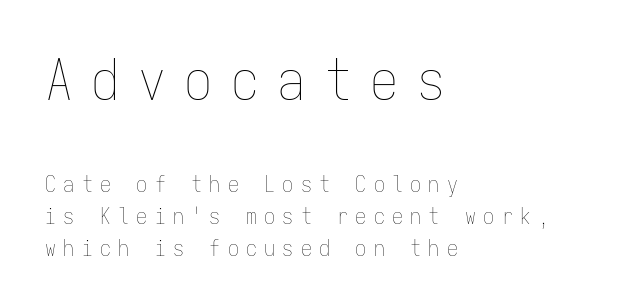
Note: larger setting up top, smaller setting below. The letters stand upright; this is a roman face. Normally led — the rows are evenly, conventionally spaced. Words appear elongated and porous because spacing is wide. Looks like terminal output: every glyph gets an equal slot. Honestly, there is no underline to notice here at all.
